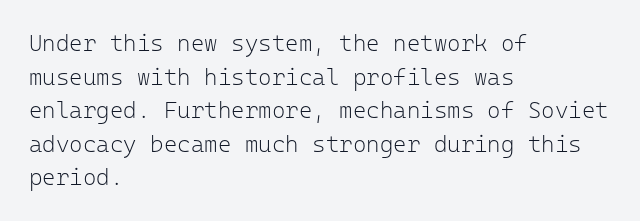
The image shows 23 px text type, upright; set left-aligned, normal line spacing (1.46x), normal letter spacing, not underlined.
